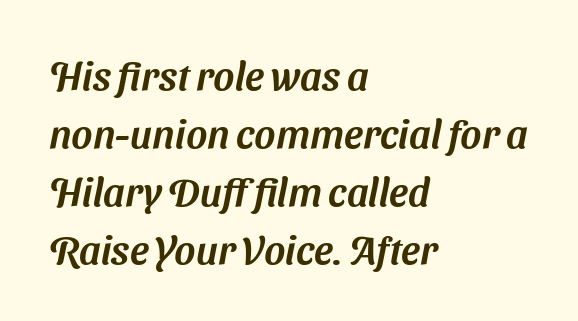
Do the characters align in a grid? No, the font is proportional. A classic flush-left, rag-right setting is used for this passage. Letterform terminals end flat and unadorned throughout the passage. Quick note: interline space is typical. What stands out about the letter spacing? Nothing — it is the standard amount. The baseline area is clear.
